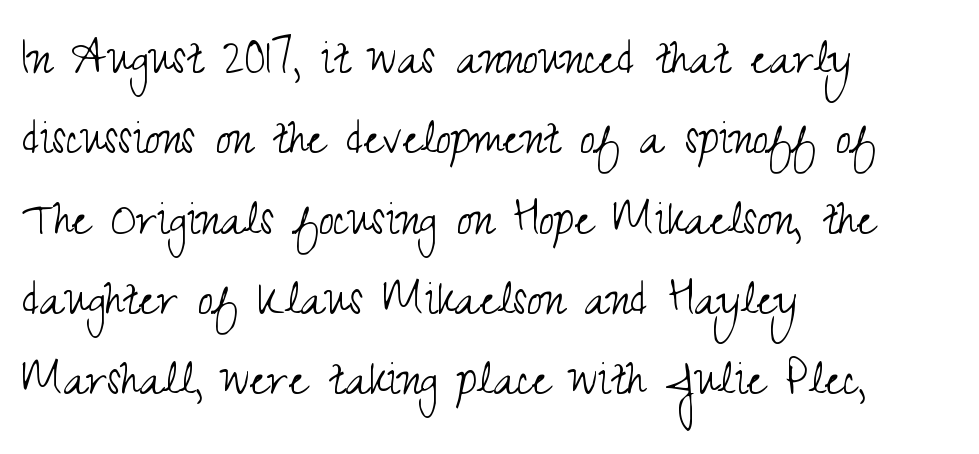
You could not count columns in this text — the font is proportionally spaced. Successive baselines arrive at the customary interval. Decoration check: the copy has no underline. Leftover space on each line is placed entirely after the last word.
